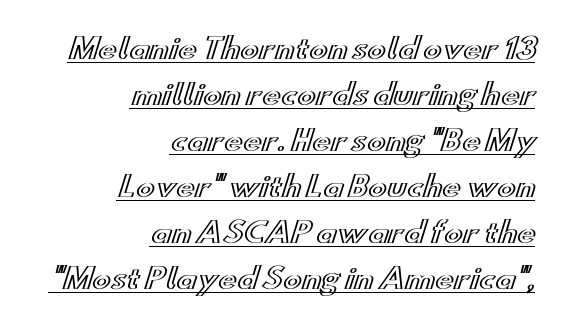
The image shows 28 px wide type; set right-aligned, normal line spacing (1.64x), normal letter spacing, underlined; a small x-height.
